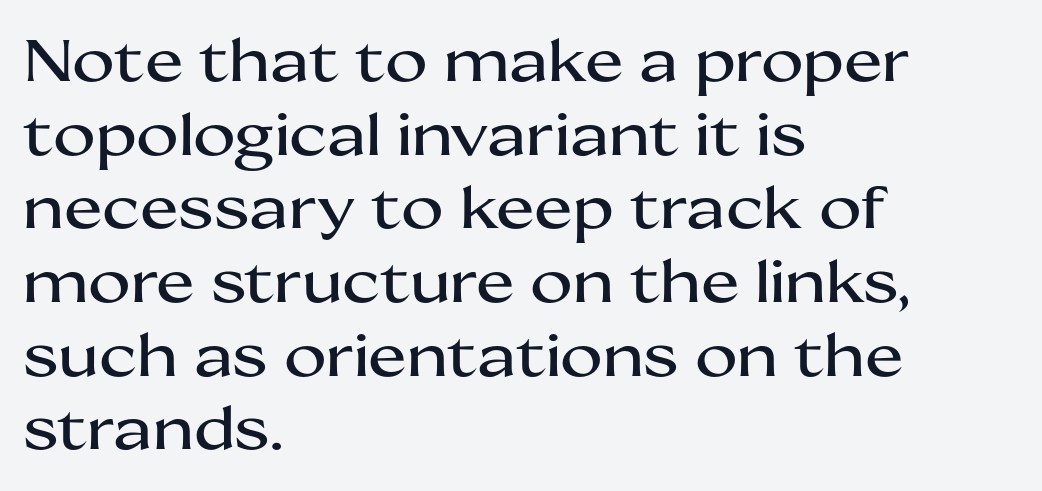
{"italic": "no", "width": "wide", "stroke_contrast": "medium", "x_height": "medium", "monospaced": "no", "underline": "no", "align": "left", "line_spacing": "normal", "line_spacing_ratio": 1.27, "letter_spacing": "normal", "letter_spacing_em": 0.0, "glyph_px": 58}
